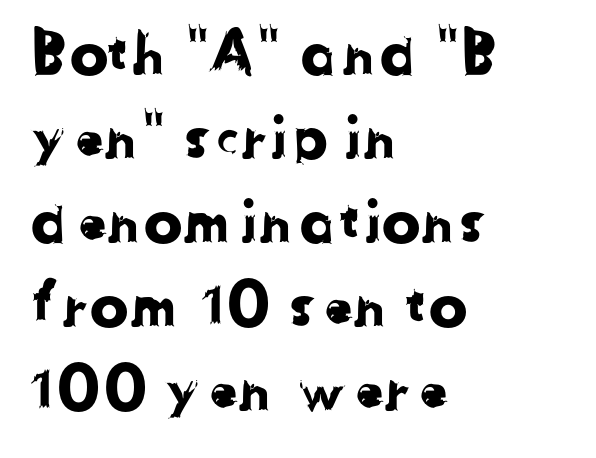
The image shows 58 px sans-serif type; set left-aligned, normal line spacing (1.45x), normal letter spacing, not underlined; low stroke contrast and a medium x-height.
